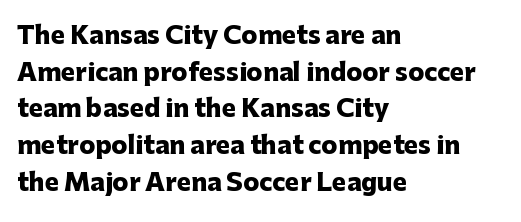
Q: Is the text bold? A: Yes.
Q: Is the text italic (slanted)? A: No, it is upright.
Q: Is the text underlined? A: No.
Q: How is the paragraph aligned? A: Left-aligned.
Q: Is the spacing between letters normal or unusually wide? A: Normal.
Q: Is the spacing between lines tight, normal or loose? A: Normal.
